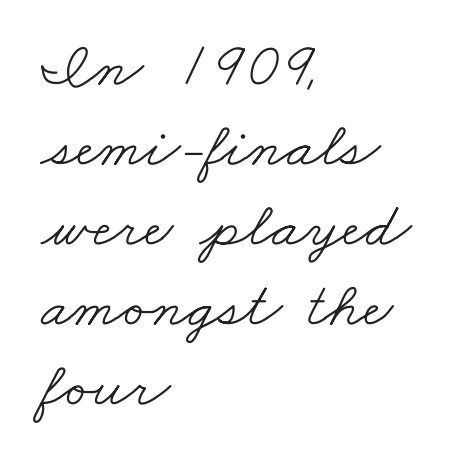
Q: Is the text bold? A: No.
Q: Is the typeface a serif or a sans-serif typeface? A: Serif.
Q: Is the text underlined? A: No.
Q: How is the paragraph aligned? A: Left-aligned.
Q: Is the spacing between letters normal or unusually wide? A: Normal.
Q: Is the spacing between lines tight, normal or loose? A: Normal.
Q: Width (condensed, normal, or wide)? A: Wide.
Q: Stroke contrast? A: Low.
Q: x-height? A: Small.
Q: Monospaced? A: No.
